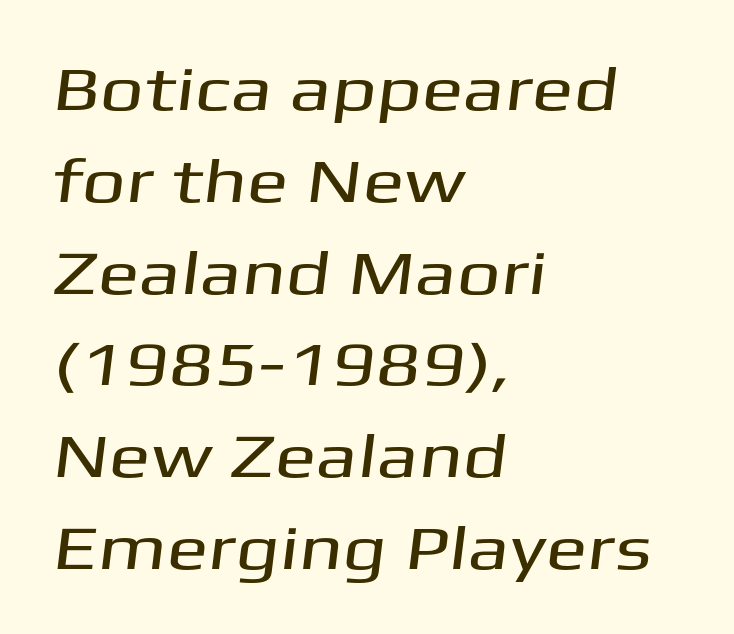
The space directly below the letters is spotless. Interline gaps are of average width in this sample. Letter spacing: default. The designer went with a sans here, leaving each stem footless.
